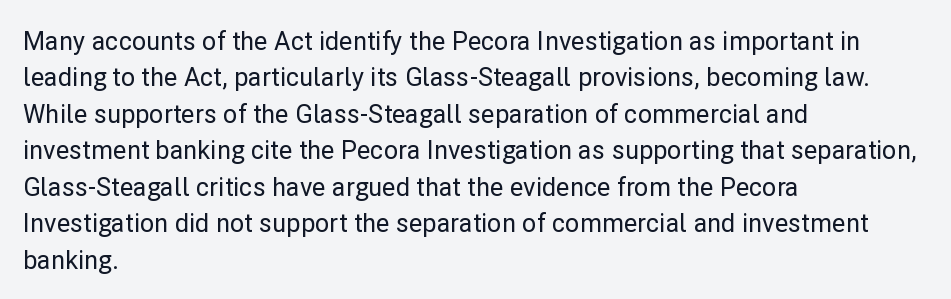
The image shows 25 px text type, upright; set left-aligned, normal line spacing (1.46x), normal letter spacing, not underlined.
